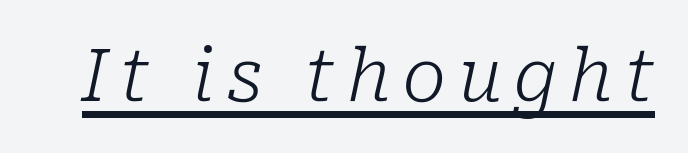
The text carries the slant typical of an italic or oblique font. The sample's only ornament is a line tracing under the words. Yep, those are serifs on the letters. These glyphs show unthickened strokes, regular width or finer.
